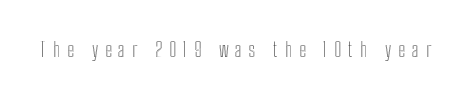
Unmarked baselines from the first word to the last. Loose tracking; the words dissolve into strings of separated letters. Does the lettering tilt? It doesn't — this is upright.
